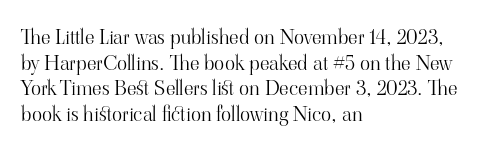
{"italic": "no", "bold": "no", "underline": "no", "align": "left", "line_spacing_ratio": 1.22, "letter_spacing": "normal", "letter_spacing_em": 0.0, "glyph_px": 21}
